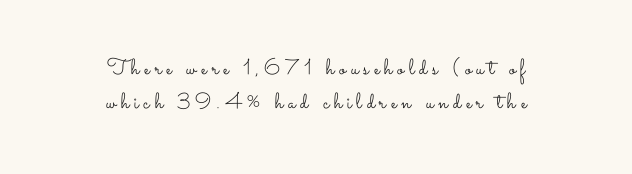
Just letters on the line, the space beneath them empty. Notice how descenders clear the ascenders below comfortably — that's standard leading. Inter-character spacing is expanded well beyond the font's built-in metrics.
